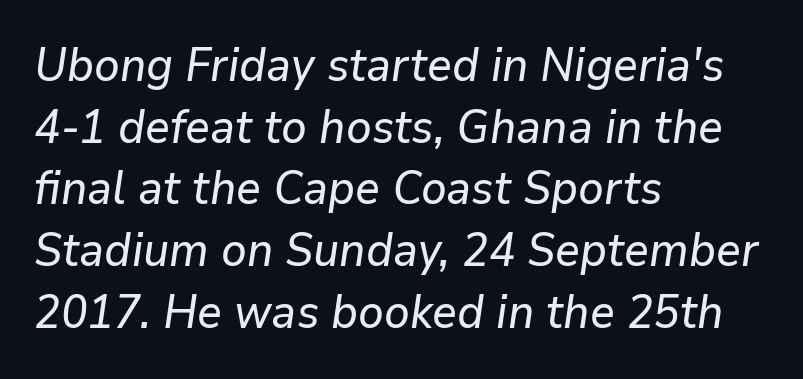
Just letters on the line, the space beneath them empty. This sample has the flowing, uneven cadence of proportional lettering. Slanted lettering throughout. Line beginnings align vertically; line endings do not. The line-height multiplier appears to be the usual default. Standard letterfit; no display-style spreading of the glyphs.
